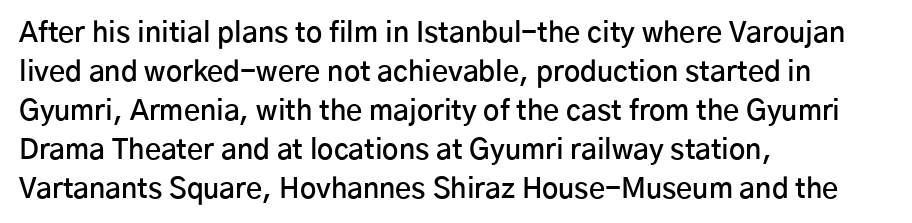
The image shows 28 px semibold sans-serif type, upright; set left-aligned, normal line spacing (1.39x), normal letter spacing, not underlined; low stroke contrast and a medium x-height.
